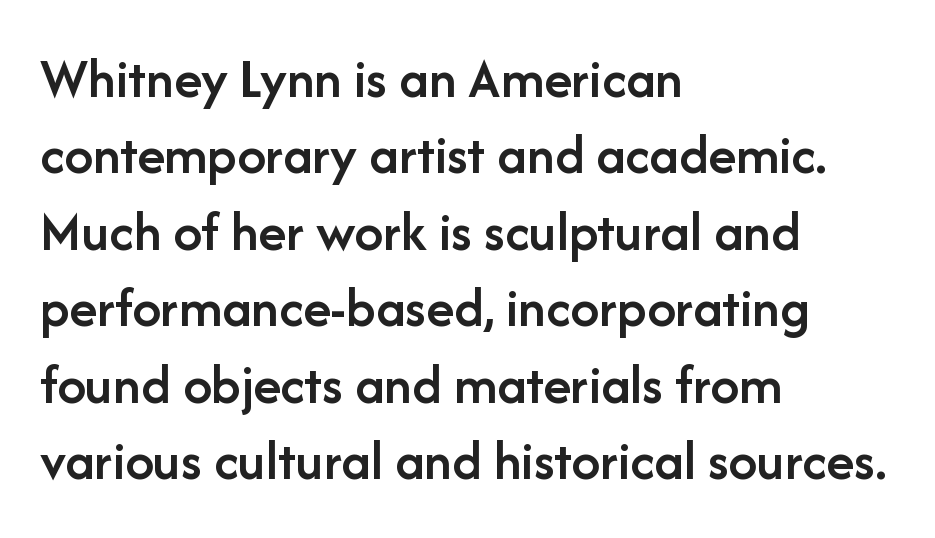
Q: Is the text bold? A: Semi-bold.
Q: Is the text italic (slanted)? A: No, it is upright.
Q: Is the typeface a serif or a sans-serif typeface? A: Sans-serif.
Q: Is the text underlined? A: No.
Q: How is the paragraph aligned? A: Left-aligned.
Q: Is the spacing between letters normal or unusually wide? A: Normal.
Q: Is the spacing between lines tight, normal or loose? A: Normal.
Q: Width (condensed, normal, or wide)? A: Normal.
Q: Stroke contrast? A: Low.
Q: x-height? A: Medium.
Q: Monospaced? A: No.
